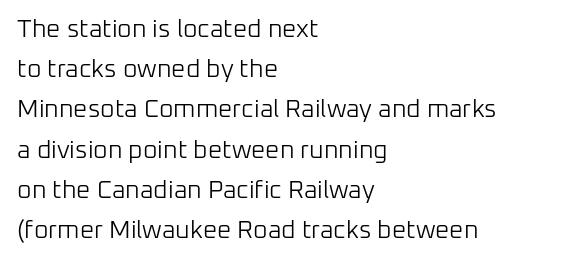
Q: Is the text bold? A: No.
Q: Is the text italic (slanted)? A: No, it is upright.
Q: Is the text underlined? A: No.
Q: How is the paragraph aligned? A: Left-aligned.
Q: Is the spacing between letters normal or unusually wide? A: Normal.
Q: Is the spacing between lines tight, normal or loose? A: Normal.
